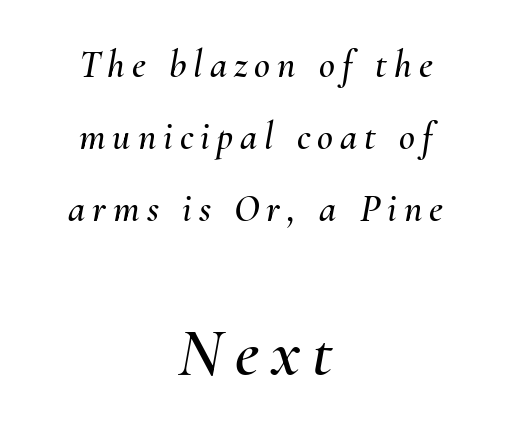
The image shows 68 px text type, italic (leaning right); set centered, line spacing 1.85x, not underlined; the second (bottom) block is 1.74x larger; medium stroke contrast and a small x-height.
